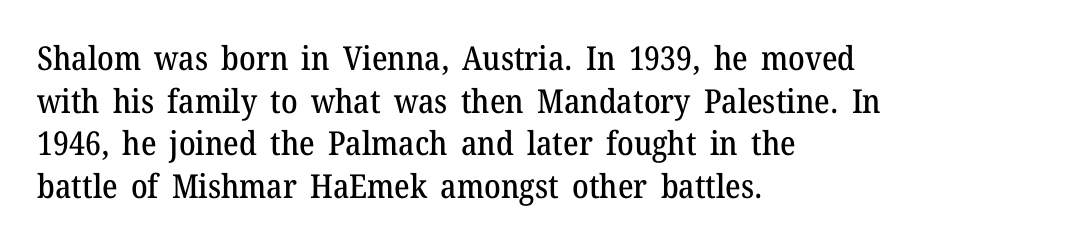
{"serif": "yes", "italic": "no", "width": "normal", "stroke_contrast": "medium", "x_height": "medium", "monospaced": "no", "underline": "no", "align": "left", "line_spacing": "normal", "line_spacing_ratio": 1.29, "letter_spacing": "normal", "letter_spacing_em": 0.0, "glyph_px": 33}
